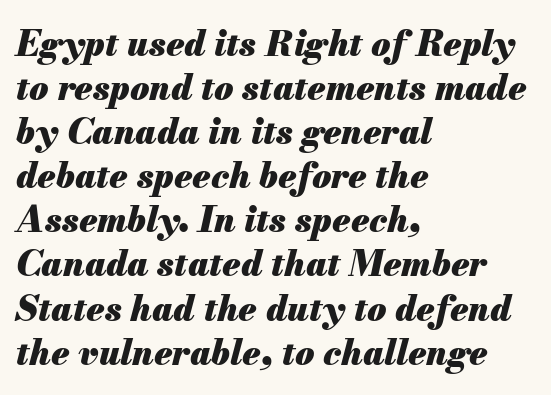
{"italic": "yes", "lean": "right", "slant_degrees": 13, "bold": "yes", "weight": "heavy", "width": "normal", "stroke_contrast": "medium", "x_height": "small", "monospaced": "no", "underline": "no", "align": "left", "line_spacing": "normal", "line_spacing_ratio": 1.26, "letter_spacing": "normal", "letter_spacing_em": 0.0, "glyph_px": 35}
